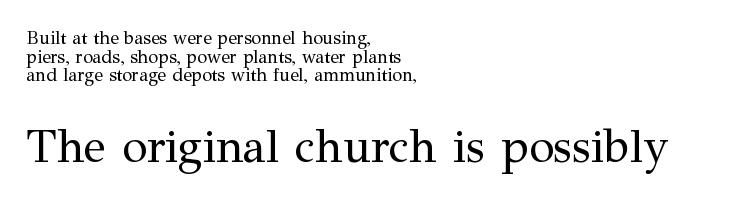
{"serif": "yes", "italic": "no", "bold": "no", "weight": "regular", "width": "normal", "stroke_contrast": "medium", "x_height": "medium", "monospaced": "no", "underline": "no", "align": "left", "line_spacing": "tight", "line_spacing_ratio": 1.03, "letter_spacing": "normal", "letter_spacing_em": 0.0, "larger_block": "second", "size_ratio": 2.56, "glyph_px": 46}
